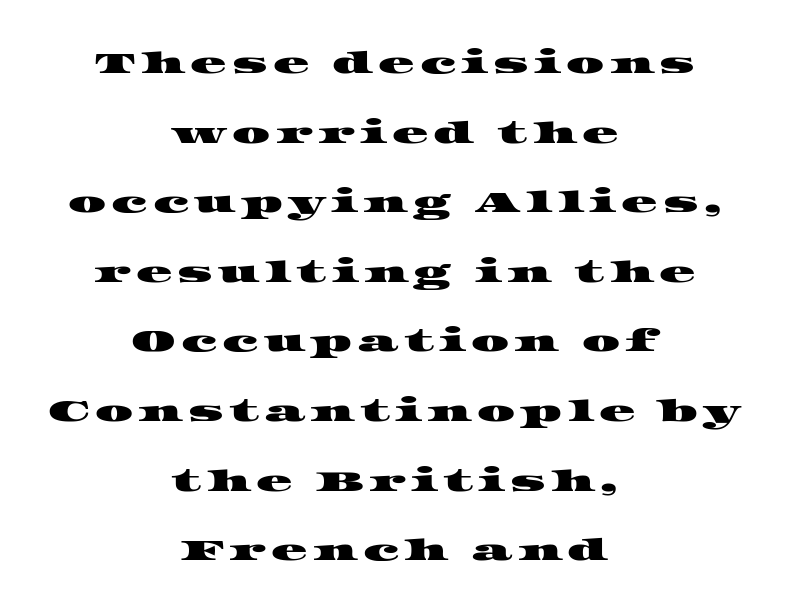
The image shows 30 px wide serif type; set centered, loose line spacing (2.32x), not underlined; high stroke contrast and a large x-height.
